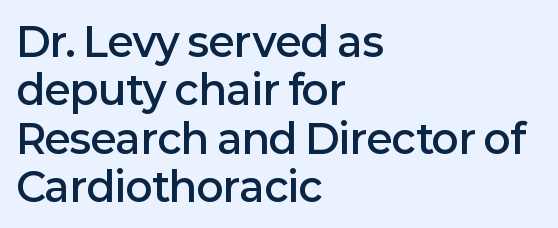
Q: Is the text bold? A: Semi-bold.
Q: Is the text italic (slanted)? A: No, it is upright.
Q: Is the typeface a serif or a sans-serif typeface? A: Sans-serif.
Q: Is the text underlined? A: No.
Q: How is the paragraph aligned? A: Left-aligned.
Q: Is the spacing between letters normal or unusually wide? A: Normal.
Q: Width (condensed, normal, or wide)? A: Normal.
Q: Stroke contrast? A: Low.
Q: x-height? A: Medium.
Q: Monospaced? A: No.
